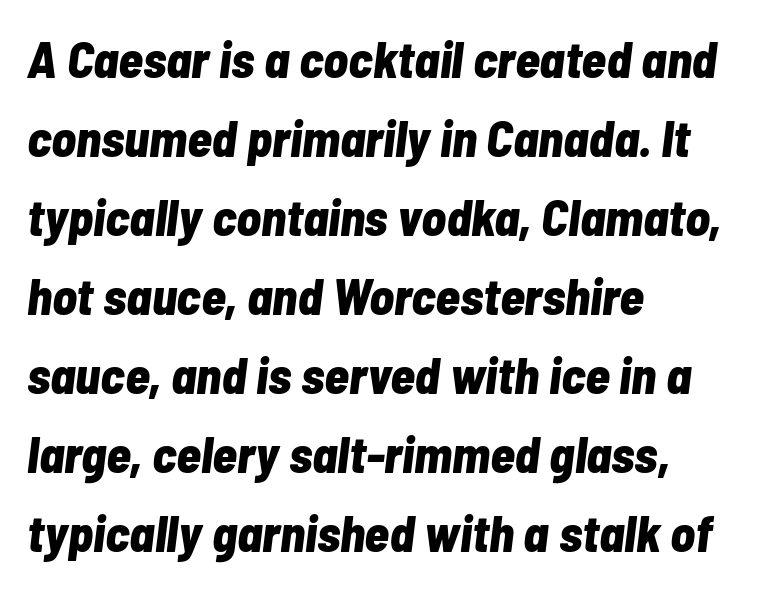
{"italic": "yes", "lean": "right", "slant_degrees": 7, "bold": "yes", "weight": "bold", "width": "condensed", "stroke_contrast": "low", "x_height": "medium", "monospaced": "no", "underline": "no", "align": "left", "line_spacing": "normal", "line_spacing_ratio": 1.55, "letter_spacing": "normal", "letter_spacing_em": 0.0, "glyph_px": 51}
